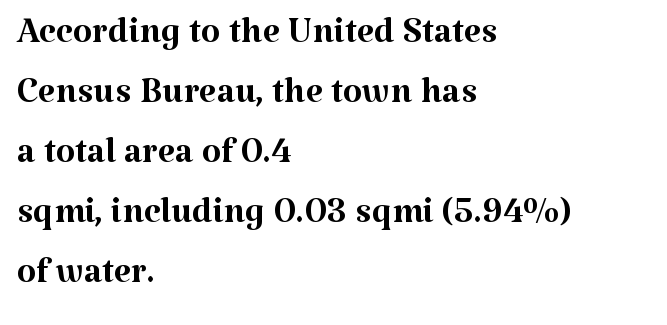
{"serif": "yes", "italic": "no", "bold": "no", "weight": "regular", "width": "normal", "stroke_contrast": "medium", "x_height": "medium", "monospaced": "no", "underline": "no", "align": "left", "line_spacing_ratio": 1.2, "letter_spacing": "normal", "letter_spacing_em": 0.0, "glyph_px": 50}
